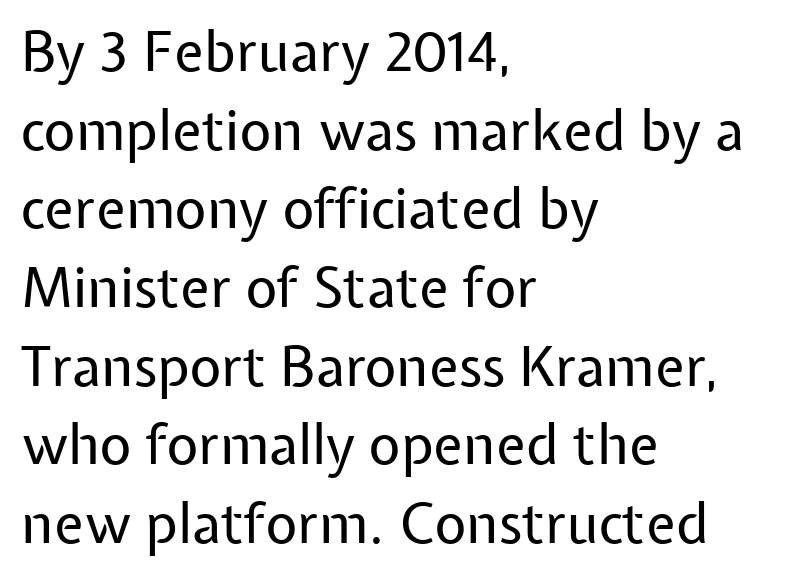
The image shows 55 px regular-weight sans-serif type, upright; set left-aligned, normal line spacing (1.43x), normal letter spacing, not underlined; low stroke contrast and a medium x-height.
